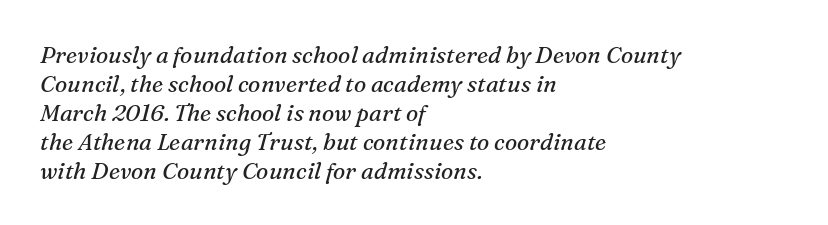
Left-aligned paragraph, ragged on the right. Bold? No — there's no thickening of the strokes. The words here are not underlined. The lettering tilts uniformly, giving the passage an italic look. Students, observe: this is what conventionally led text looks like. Students, note that the glyphs here touch the page at normal intervals.
